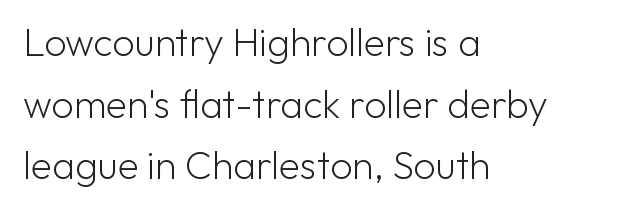
{"serif": "no", "italic": "no", "bold": "no", "weight": "light", "width": "normal", "stroke_contrast": "low", "x_height": "medium", "monospaced": "no", "underline": "no", "align": "left", "line_spacing": "normal", "line_spacing_ratio": 1.58, "letter_spacing": "normal", "letter_spacing_em": 0.0, "glyph_px": 39}
